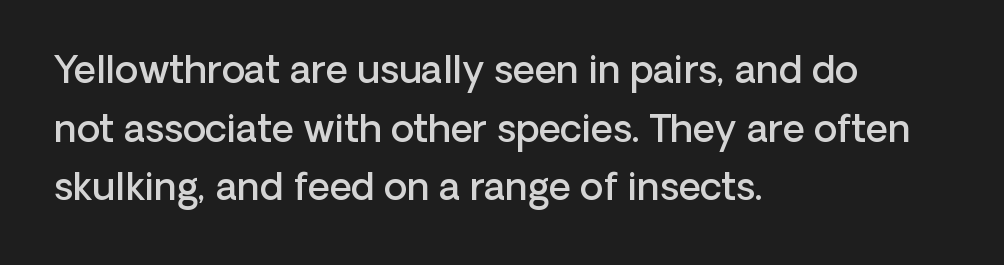
The image shows 38 px semibold sans-serif type, upright; set left-aligned, normal line spacing (1.54x), normal letter spacing, not underlined; low stroke contrast and a medium x-height.
